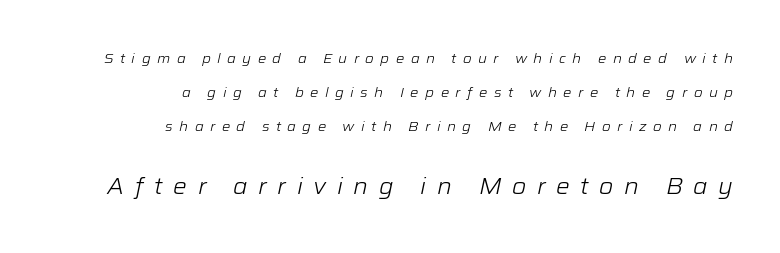
The image shows 23 px text type, italic (leaning right); set right-aligned, loose line spacing (2.42x), unusually wide letter spacing (+0.46 em), not underlined; the second (bottom) block is 1.64x larger.
